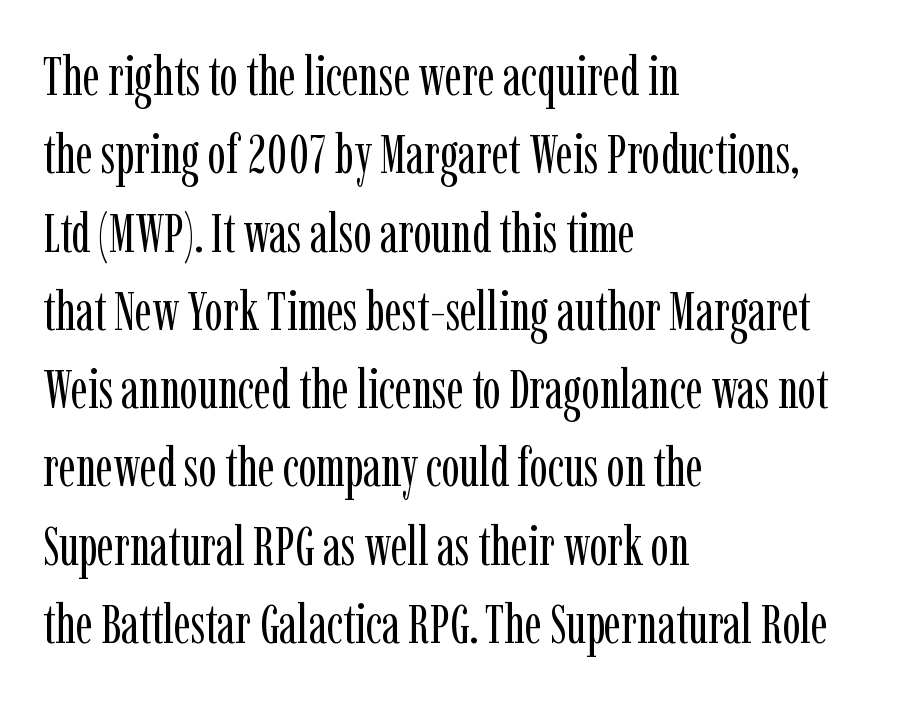
The image shows 54 px regular-weight, condensed serif type, upright; set left-aligned, normal line spacing (1.45x), normal letter spacing, not underlined; low stroke contrast and a medium x-height.
